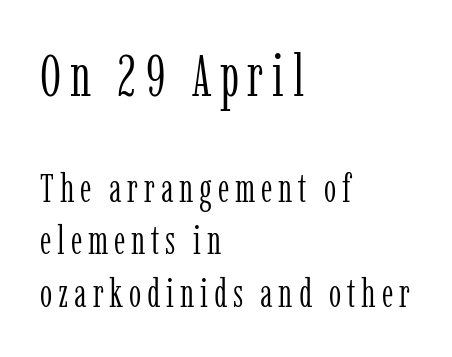
The image shows 58 px light, condensed serif type, upright; set left-aligned, normal line spacing (1.34x), not underlined; the first (top) block is 1.49x larger; low stroke contrast and a medium x-height.
